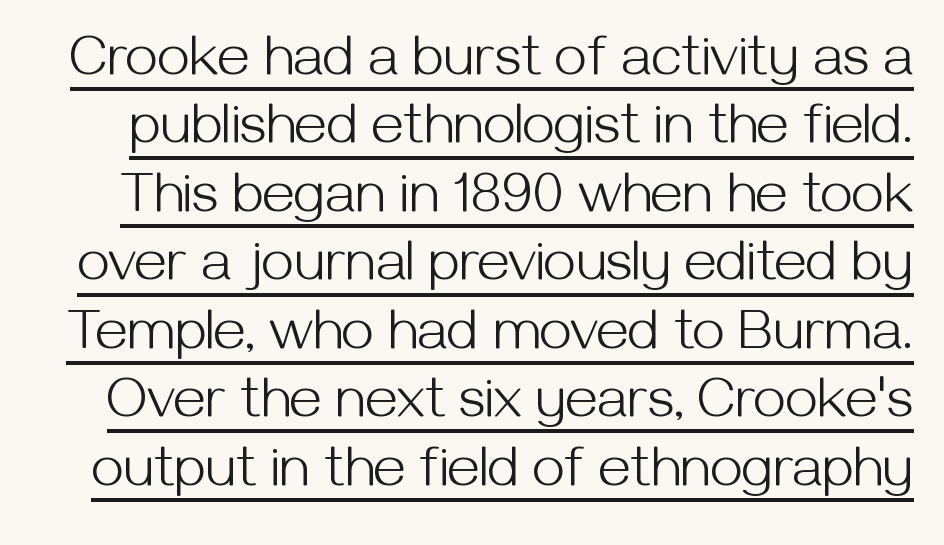
The image shows 58 px light sans-serif type, upright; set line spacing 1.18x, normal letter spacing, underlined; medium stroke contrast and a medium x-height.
